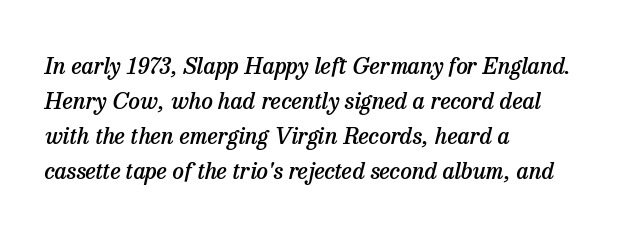
The image shows 23 px text type, italic (leaning right); set left-aligned, normal line spacing (1.52x), normal letter spacing, not underlined.
